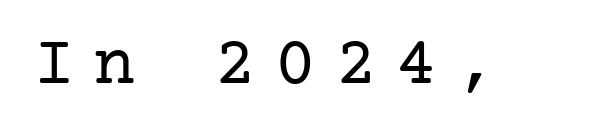
{"serif": "yes", "italic": "no", "bold": "no", "weight": "regular", "width": "normal", "stroke_contrast": "low", "x_height": "medium", "underline": "no", "letter_spacing": "wide", "letter_spacing_em": 0.25, "glyph_px": 71}
